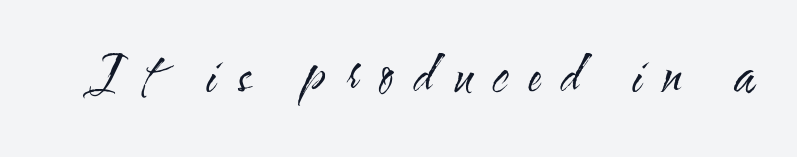
Q: Is the text bold? A: No.
Q: Is the text italic (slanted)? A: Yes.
Q: Is the typeface a serif or a sans-serif typeface? A: Sans-serif.
Q: Is the text underlined? A: No.
Q: Is the spacing between letters normal or unusually wide? A: Unusually wide.
Q: Width (condensed, normal, or wide)? A: Condensed.
Q: Stroke contrast? A: Medium.
Q: x-height? A: Small.
Q: Monospaced? A: No.
